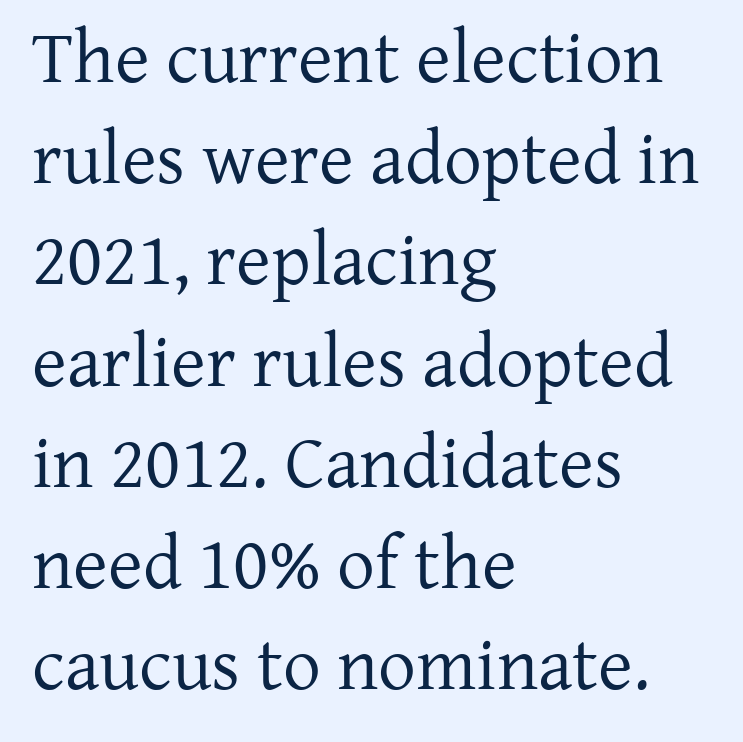
The ragged edge is on the right, which tells us the setting is flush left. The leading is moderate, giving the passage an even texture. Each letter's strokes conclude with small projecting serifs. Stroke thickness stays within the range of a standard reading face or lighter.
